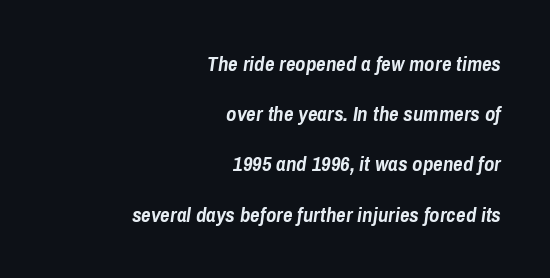
The image shows 21 px bold type, italic (leaning right); set right-aligned, loose line spacing (2.39x), normal letter spacing, not underlined.
